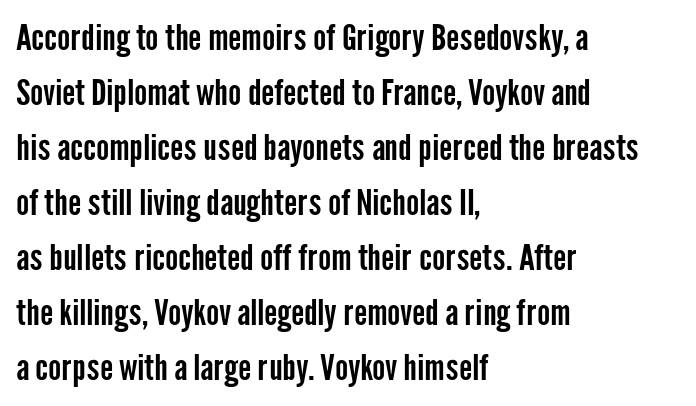
{"serif": "no", "italic": "no", "width": "condensed", "stroke_contrast": "low", "x_height": "medium", "monospaced": "no", "underline": "no", "align": "left", "line_spacing": "normal", "line_spacing_ratio": 1.57, "letter_spacing": "normal", "letter_spacing_em": 0.0, "glyph_px": 35}
